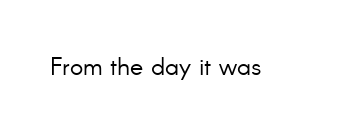
Q: Is the text bold? A: No.
Q: Is the text italic (slanted)? A: No, it is upright.
Q: Is the text underlined? A: No.
Q: Is the spacing between letters normal or unusually wide? A: Normal.
